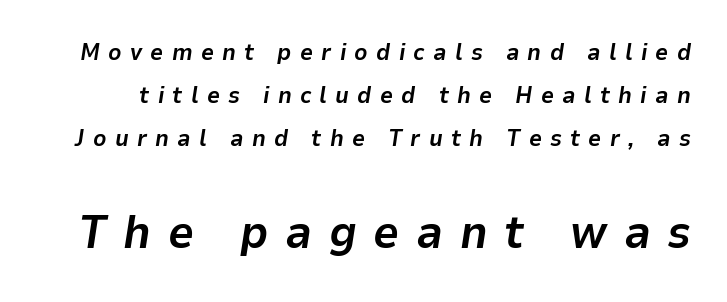
Q: Is the text bold? A: Yes.
Q: Is the text italic (slanted)? A: Yes, it leans right by about 9 degrees.
Q: Is the text underlined? A: No.
Q: Is the spacing between letters normal or unusually wide? A: Unusually wide.
Q: Which block of text is set in a larger size, the first (top) or the second (bottom)? A: The second (bottom) one.
Q: Width (condensed, normal, or wide)? A: Normal.
Q: Stroke contrast? A: Low.
Q: x-height? A: Medium.
Q: Monospaced? A: No.
